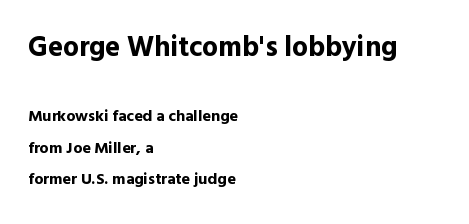
This rendering features lettering with no underline. Varying glyph widths throughout — classic text-font behaviour. Style check: upright. Left-aligned paragraph, ragged on the right. A typesetter would label this face a sans.
